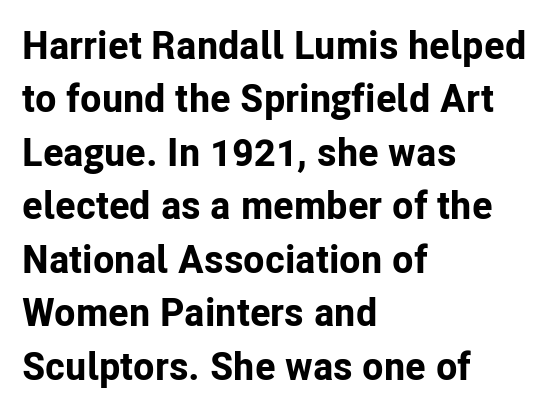
{"serif": "no", "italic": "no", "bold": "yes", "weight": "bold", "width": "normal", "stroke_contrast": "low", "x_height": "medium", "monospaced": "no", "underline": "no", "align": "left", "line_spacing": "normal", "line_spacing_ratio": 1.37, "letter_spacing": "normal", "letter_spacing_em": 0.0, "glyph_px": 39}
